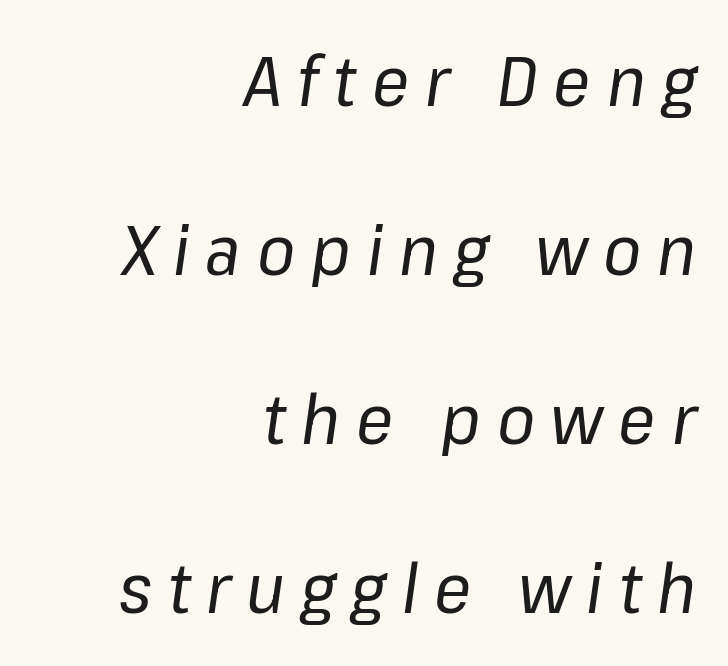
The string is rendered with underlining switched off. The line texture is sparse and dotted thanks to wide tracking. Typeset ragged left — the right edge is the straight one. You could fit nearly another row in the gap between these rows. The letters are slanted; this is an italic face. These lines are rendered in a variable-pitch font.
